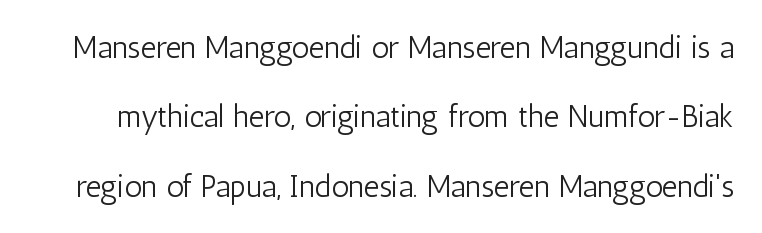
{"serif": "no", "italic": "no", "bold": "no", "weight": "light", "width": "condensed", "stroke_contrast": "low", "x_height": "medium", "monospaced": "no", "underline": "no", "line_spacing": "loose", "line_spacing_ratio": 2.24, "letter_spacing": "normal", "letter_spacing_em": 0.0, "glyph_px": 31}
